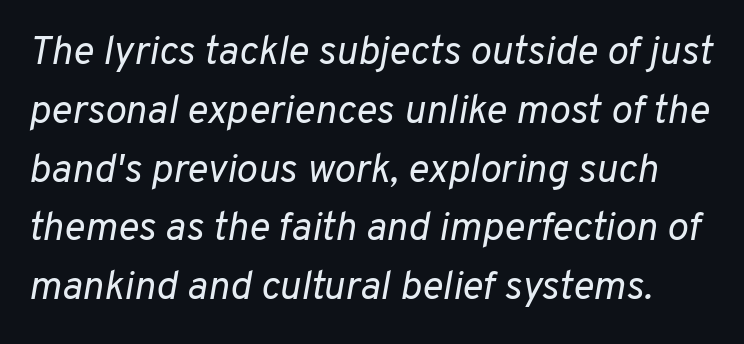
{"italic": "yes", "lean": "right", "slant_degrees": 10, "bold": "no", "weight": "regular", "width": "normal", "stroke_contrast": "low", "x_height": "medium", "monospaced": "no", "underline": "no", "line_spacing": "normal", "line_spacing_ratio": 1.47, "letter_spacing": "normal", "letter_spacing_em": 0.0, "glyph_px": 40}
